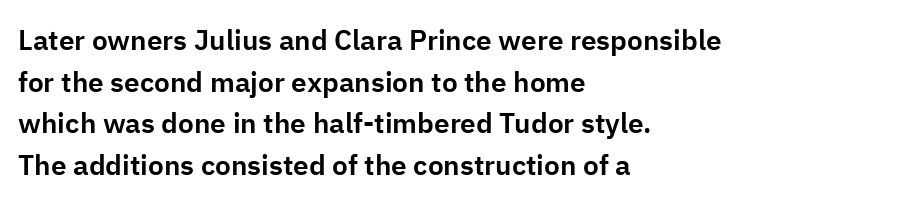
The image shows 28 px sans-serif type, upright; set left-aligned, normal line spacing (1.49x), normal letter spacing, not underlined; low stroke contrast and a medium x-height.
